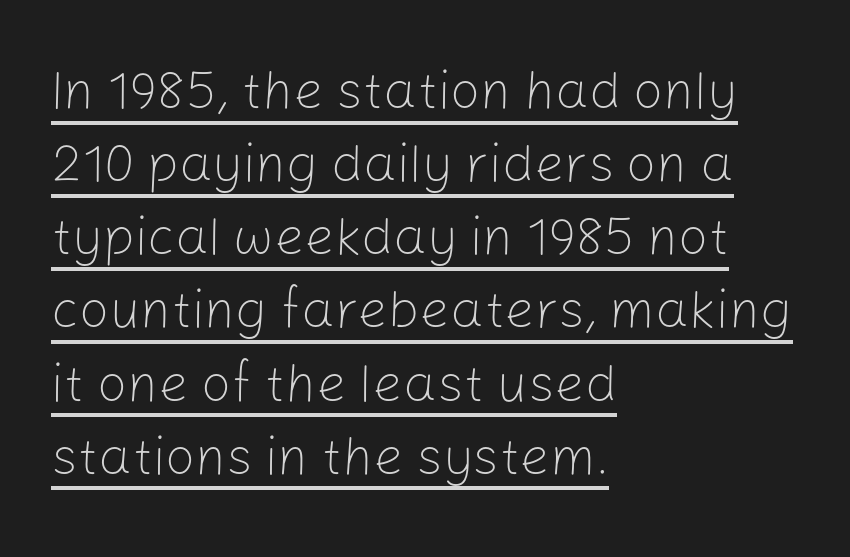
Q: Is the text bold? A: No.
Q: Is the text italic (slanted)? A: No, it is upright.
Q: Is the typeface a serif or a sans-serif typeface? A: Sans-serif.
Q: Is the text underlined? A: Yes.
Q: How is the paragraph aligned? A: Left-aligned.
Q: Is the spacing between letters normal or unusually wide? A: Normal.
Q: Is the spacing between lines tight, normal or loose? A: Normal.
Q: Width (condensed, normal, or wide)? A: Normal.
Q: Stroke contrast? A: Low.
Q: x-height? A: Medium.
Q: Monospaced? A: No.
